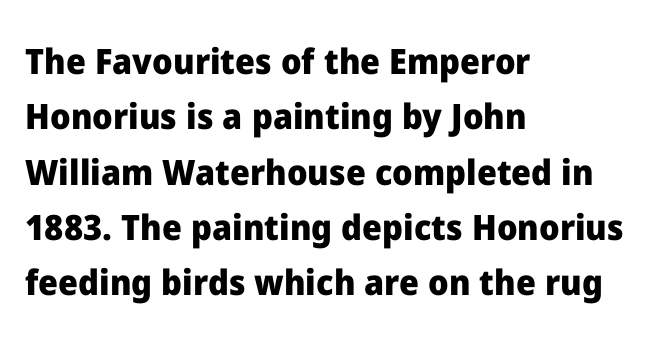
{"serif": "no", "italic": "no", "bold": "yes", "weight": "heavy", "width": "normal", "stroke_contrast": "low", "x_height": "medium", "monospaced": "no", "underline": "no", "align": "left", "line_spacing": "normal", "line_spacing_ratio": 1.58, "letter_spacing": "normal", "letter_spacing_em": 0.0, "glyph_px": 35}
